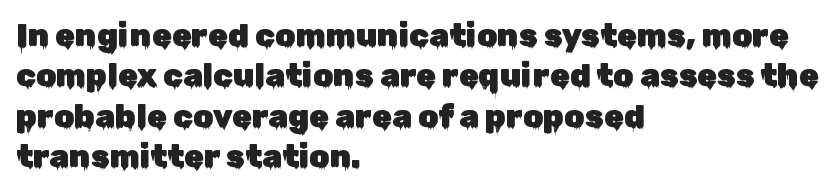
The image shows 32 px sans-serif type, upright; set left-aligned, normal line spacing (1.26x), normal letter spacing, not underlined; low stroke contrast and a medium x-height.
